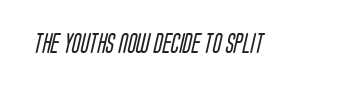
Q: Is the text bold? A: No.
Q: Is the text underlined? A: No.
Q: Is the spacing between letters normal or unusually wide? A: Normal.
